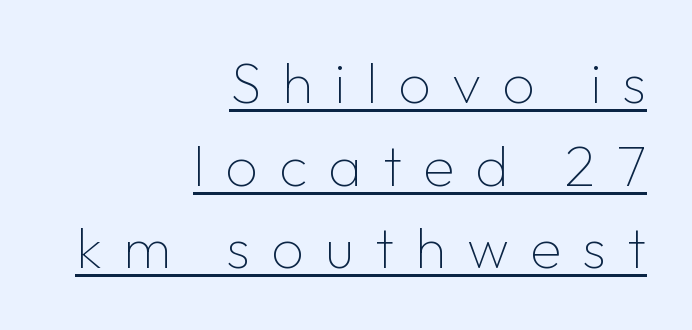
{"serif": "no", "italic": "no", "bold": "no", "weight": "thin", "width": "normal", "stroke_contrast": "low", "x_height": "medium", "monospaced": "no", "underline": "yes", "align": "right", "line_spacing": "normal", "line_spacing_ratio": 1.45, "letter_spacing": "wide", "letter_spacing_em": 0.37, "glyph_px": 57}
